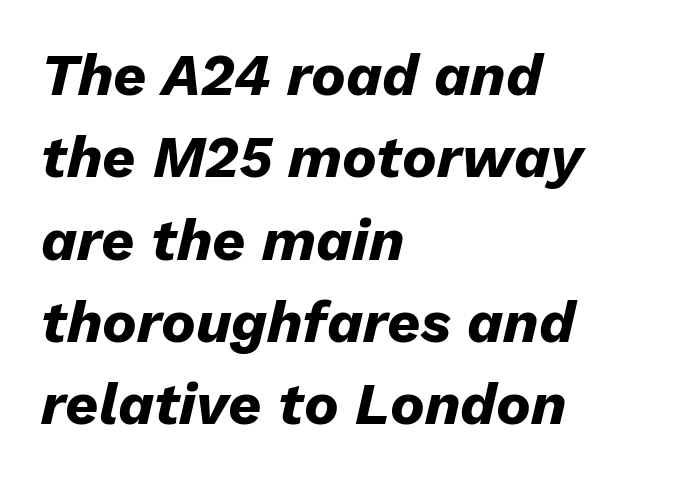
Q: Is the text bold? A: Yes.
Q: Is the text italic (slanted)? A: Yes, it leans right by about 13 degrees.
Q: Is the text underlined? A: No.
Q: How is the paragraph aligned? A: Left-aligned.
Q: Is the spacing between letters normal or unusually wide? A: Normal.
Q: Is the spacing between lines tight, normal or loose? A: Normal.
Q: Width (condensed, normal, or wide)? A: Normal.
Q: Stroke contrast? A: Low.
Q: x-height? A: Medium.
Q: Monospaced? A: No.
